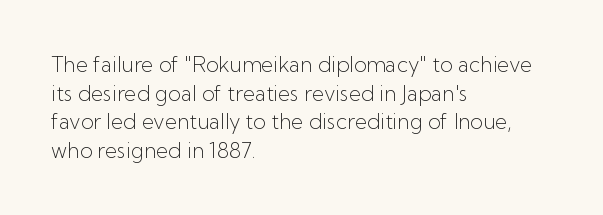
Line beginnings align vertically; line endings do not. Whoever set this chose a conventional vertical rhythm. Stroke mass is kept to a normal reading level or below. Nobody touched the tracking dial on this one.
